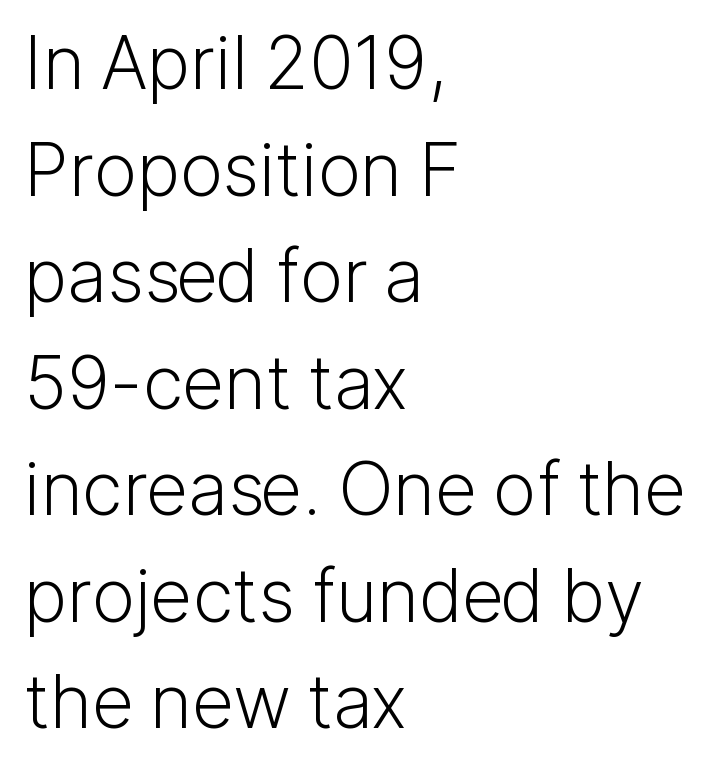
{"serif": "no", "italic": "no", "bold": "no", "weight": "light", "width": "normal", "stroke_contrast": "low", "x_height": "medium", "monospaced": "no", "underline": "no", "align": "left", "line_spacing": "normal", "line_spacing_ratio": 1.46, "letter_spacing": "normal", "letter_spacing_em": 0.0, "glyph_px": 73}
